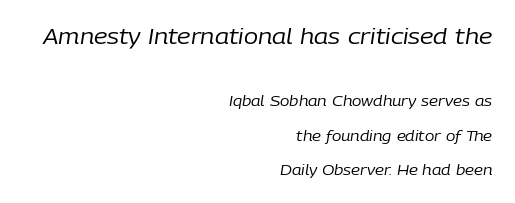
Q: Is the text bold? A: No.
Q: Is the text italic (slanted)? A: Yes, it leans right by about 9 degrees.
Q: Is the text underlined? A: No.
Q: How is the paragraph aligned? A: Right-aligned.
Q: Is the spacing between letters normal or unusually wide? A: Normal.
Q: Is the spacing between lines tight, normal or loose? A: Loose.
Q: Which block of text is set in a larger size, the first (top) or the second (bottom)? A: The first (top) one.
